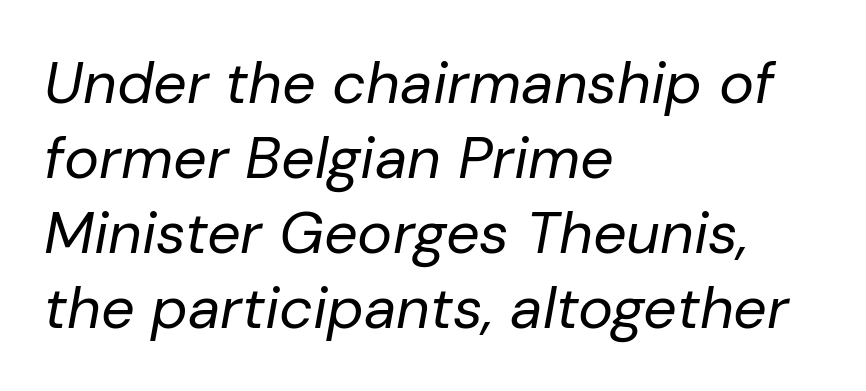
The image shows 59 px regular-weight type, italic (leaning right); set left-aligned, normal line spacing (1.27x), normal letter spacing, not underlined; low stroke contrast and a medium x-height.
